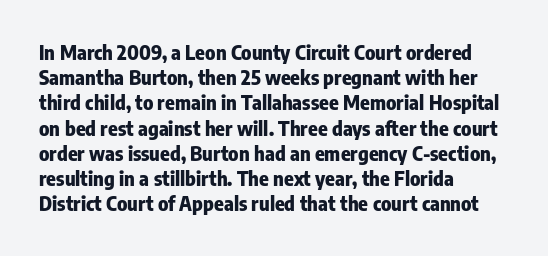
{"italic": "no", "bold": "yes", "underline": "no", "align": "left", "line_spacing": "normal", "line_spacing_ratio": 1.26, "letter_spacing": "normal", "letter_spacing_em": 0.0, "glyph_px": 20}
